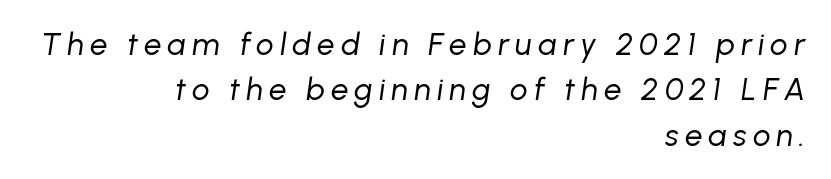
A clean baseline with only descenders dipping below it. You could only call the tracking loose — the letters float apart. Which margin do the lines hug? The right one — the left edge is uneven. If you drew a line through each stem, it would be angled. The block of text has a typical density, with ordinary space between rows. Think standard paragraph weight, or any step lighter than that.
